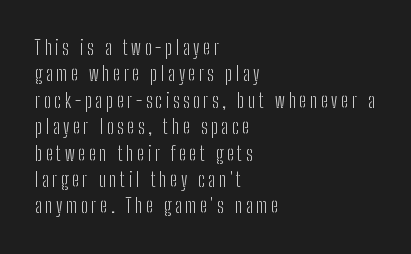
The letters look calm and open, with moderate or lighter stems. Italic: no, the glyphs are upright roman. Horizontal bands of white between lines are of average thickness. Which margin do the lines hug? The left one — the right edge is uneven. Bare-footed words on every line.
